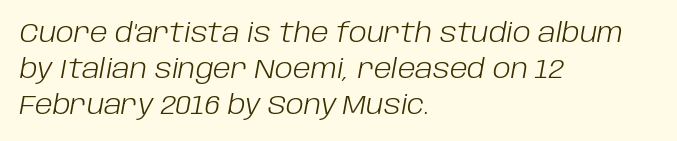
Q: Is the text bold? A: No.
Q: Is the text italic (slanted)? A: Yes, it leans right by about 10 degrees.
Q: Is the text underlined? A: No.
Q: How is the paragraph aligned? A: Left-aligned.
Q: Is the spacing between letters normal or unusually wide? A: Normal.
Q: Is the spacing between lines tight, normal or loose? A: Normal.
